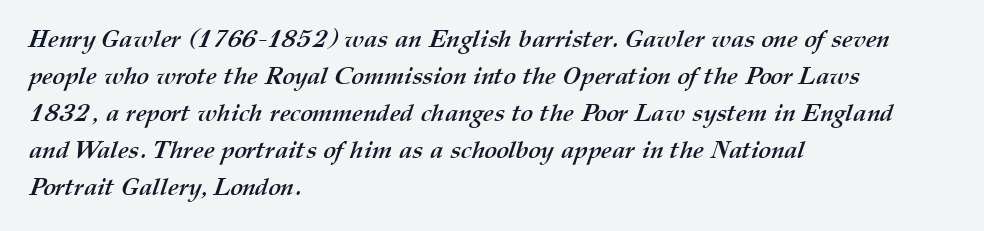
Q: Is the text bold? A: Yes.
Q: Is the text underlined? A: No.
Q: How is the paragraph aligned? A: Left-aligned.
Q: Is the spacing between letters normal or unusually wide? A: Normal.
Q: Is the spacing between lines tight, normal or loose? A: Normal.
